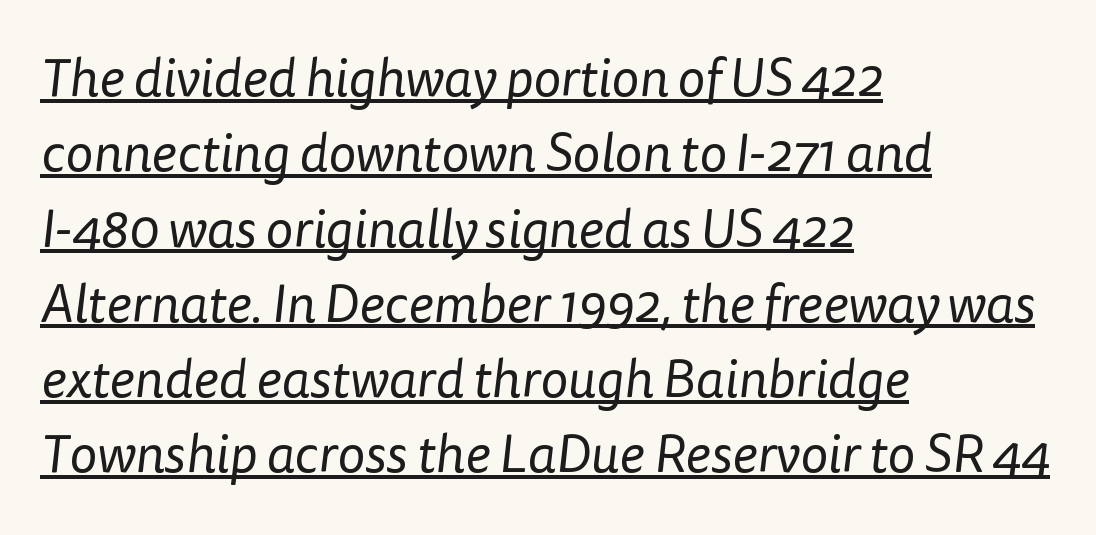
The image shows 53 px regular-weight sans-serif type; set left-aligned, normal line spacing (1.42x), normal letter spacing, underlined; low stroke contrast and a medium x-height.
